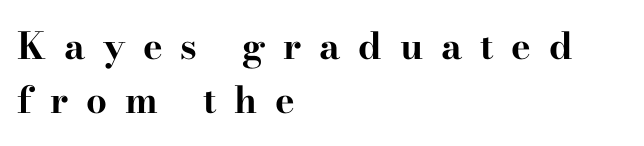
{"serif": "yes", "italic": "no", "bold": "yes", "weight": "bold", "width": "wide", "stroke_contrast": "high", "x_height": "small", "monospaced": "no", "underline": "no", "align": "left", "line_spacing": "normal", "line_spacing_ratio": 1.47, "letter_spacing": "wide", "letter_spacing_em": 0.48, "glyph_px": 37}
